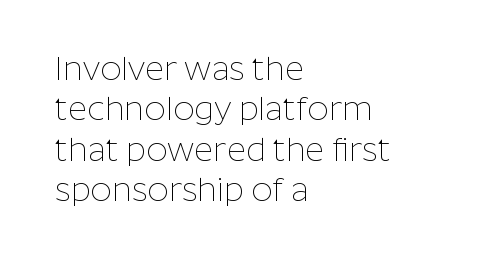
The image shows 33 px thin sans-serif type, upright; set left-aligned, line spacing 1.22x, normal letter spacing, not underlined; low stroke contrast and a medium x-height.
